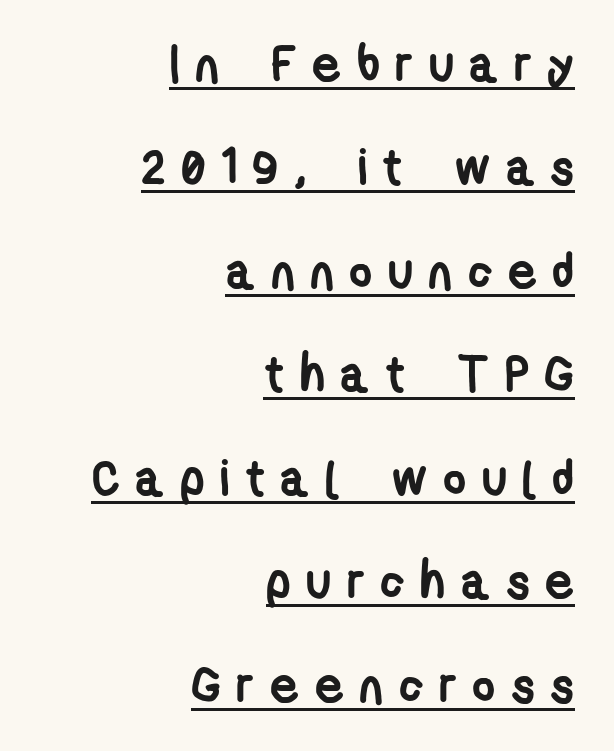
{"serif": "no", "bold": "yes", "weight": "semibold", "width": "condensed", "stroke_contrast": "low", "x_height": "medium", "monospaced": "no", "underline": "yes", "align": "right", "line_spacing": "loose", "line_spacing_ratio": 2.07, "letter_spacing": "wide", "letter_spacing_em": 0.31, "glyph_px": 50}
